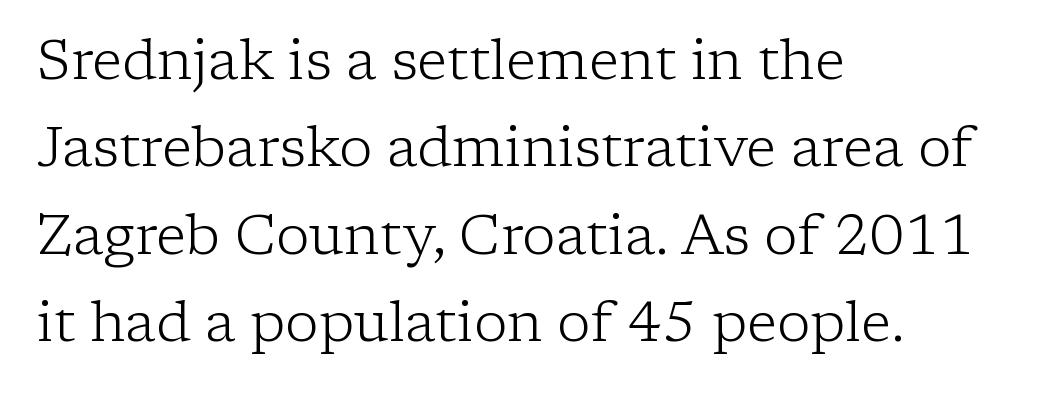
Horizontal bands of white between lines are of average thickness. Plain, unruled lines of type. Here the designer chose a conventional face with non-uniform glyph widths. Style check: upright. The typesetting does not lean heavy: it is not bold. The rag falls on the right side of this text block.
